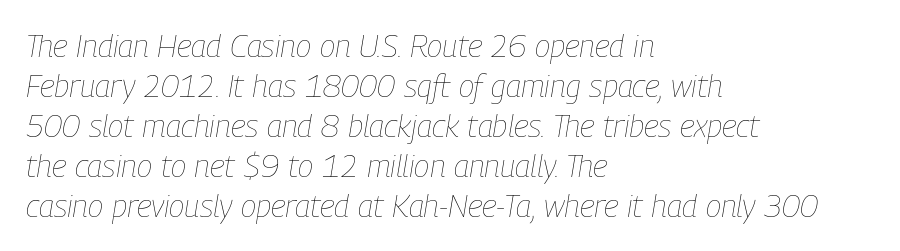
Q: Is the text bold? A: No.
Q: Is the text italic (slanted)? A: Yes, it leans right by about 9 degrees.
Q: Is the text underlined? A: No.
Q: How is the paragraph aligned? A: Left-aligned.
Q: Is the spacing between letters normal or unusually wide? A: Normal.
Q: Is the spacing between lines tight, normal or loose? A: Normal.
Q: Width (condensed, normal, or wide)? A: Condensed.
Q: Stroke contrast? A: Low.
Q: x-height? A: Medium.
Q: Monospaced? A: No.
